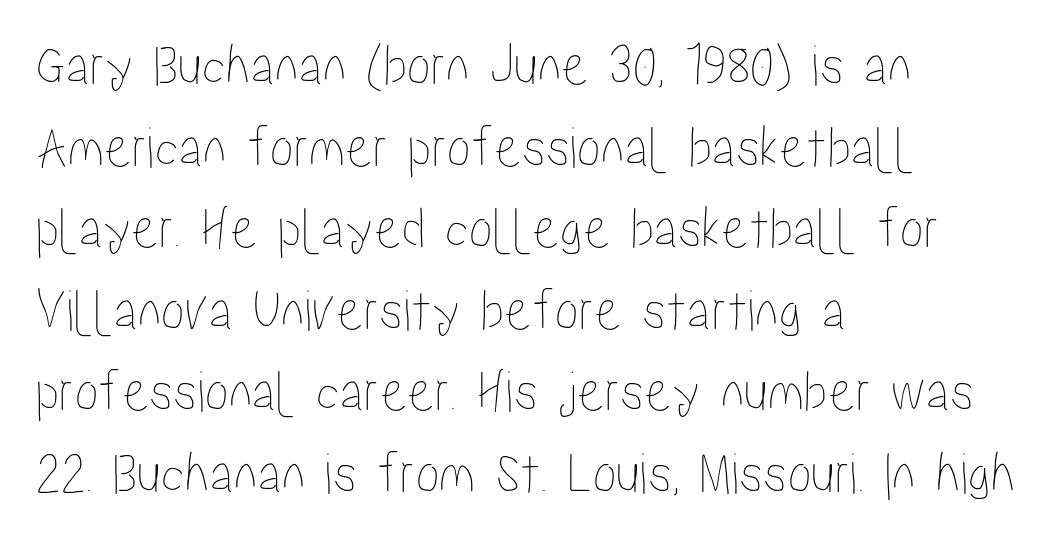
The image shows 60 px condensed type, upright; set left-aligned, normal line spacing (1.36x), normal letter spacing, not underlined; low stroke contrast and a medium x-height.
